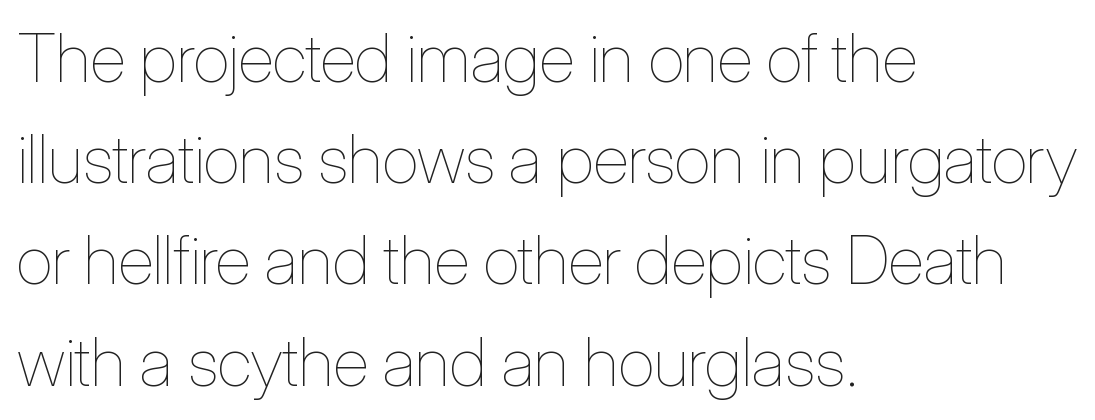
{"italic": "no", "bold": "no", "weight": "thin", "width": "condensed", "stroke_contrast": "low", "x_height": "medium", "monospaced": "no", "underline": "no", "align": "left", "line_spacing": "normal", "line_spacing_ratio": 1.51, "letter_spacing": "normal", "letter_spacing_em": 0.0, "glyph_px": 67}
